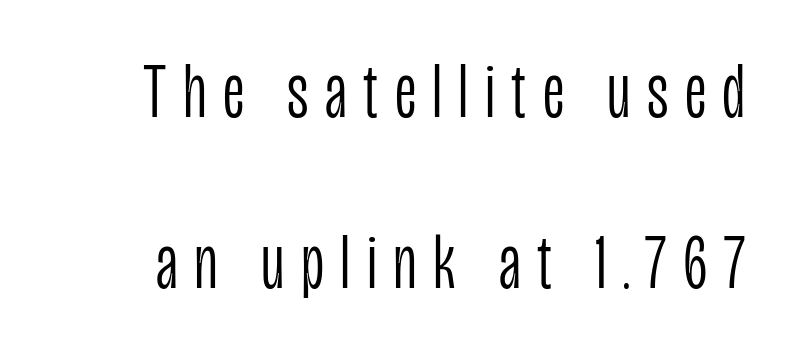
The cut favours lightness, reaching ordinary text weight at its darkest. Someone cranked the tracking dial way up on this one. This rendering employs a face without finishing strokes, i.e., a sans-serif. Compared with typical paragraphs, the rows here are farther apart.
